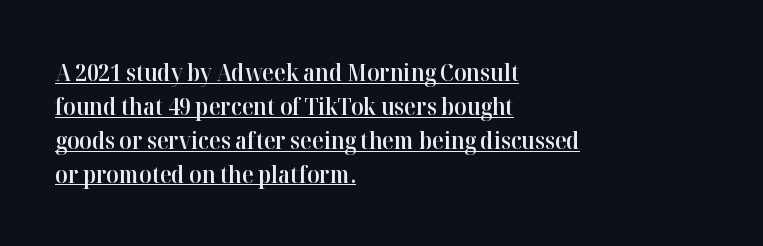
Q: Is the text bold? A: Semi-bold.
Q: Is the text italic (slanted)? A: No, it is upright.
Q: Is the text underlined? A: Yes.
Q: How is the paragraph aligned? A: Left-aligned.
Q: Is the spacing between letters normal or unusually wide? A: Normal.
Q: Is the spacing between lines tight, normal or loose? A: Normal.
